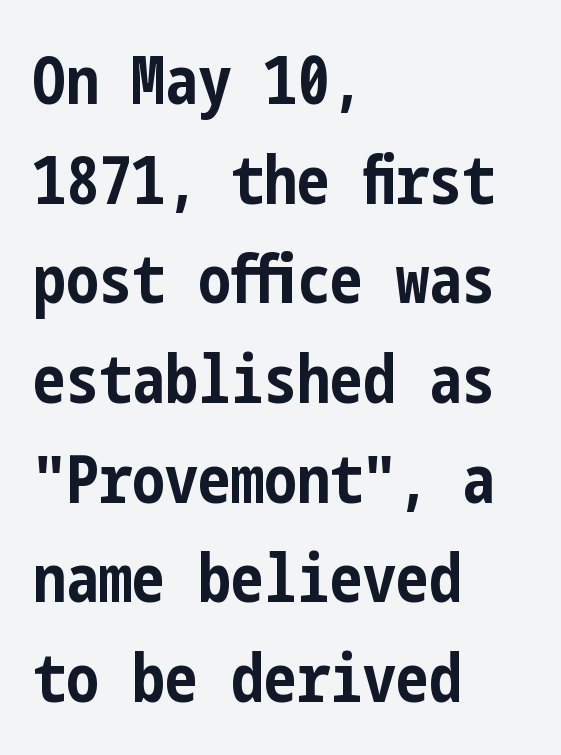
Tracking value appears to be zero — textbook default spacing. In CSS terms this would be text-align: left. The strokes are fattened all the way to bold. You can tell from the bare stems that sans-serif type was used.
